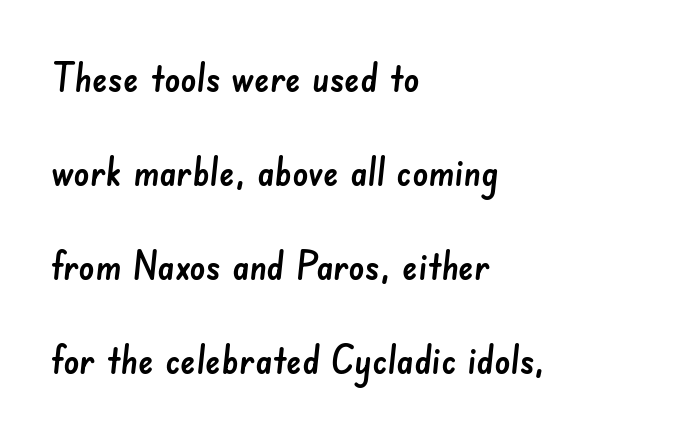
The image shows 39 px sans-serif type; set left-aligned, loose line spacing (2.41x), normal letter spacing, not underlined; low stroke contrast and a small x-height.
